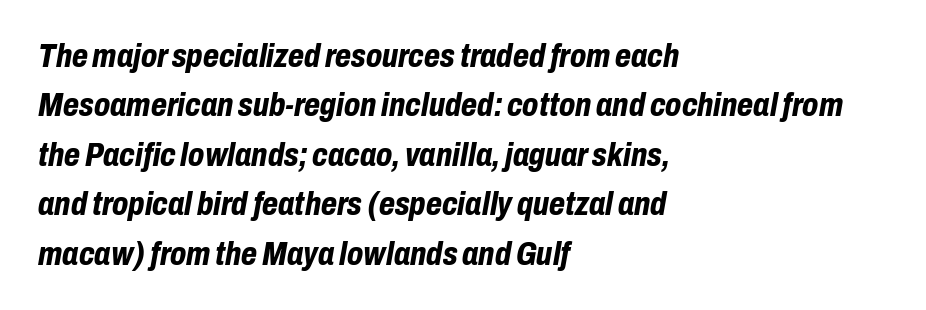
{"italic": "yes", "lean": "right", "slant_degrees": 10, "bold": "yes", "weight": "bold", "width": "condensed", "stroke_contrast": "low", "x_height": "medium", "monospaced": "no", "underline": "no", "align": "left", "line_spacing": "normal", "line_spacing_ratio": 1.5, "letter_spacing": "normal", "letter_spacing_em": 0.0, "glyph_px": 33}
